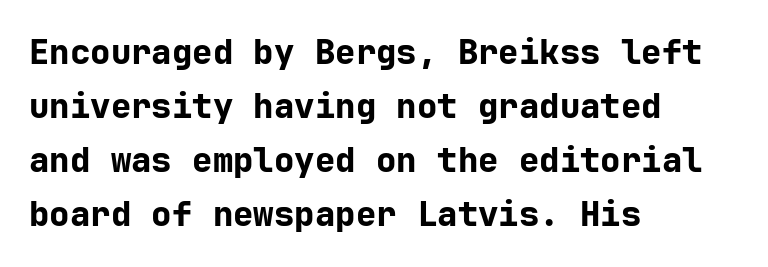
Q: Is the text bold? A: Yes.
Q: Is the text italic (slanted)? A: No, it is upright.
Q: Is the typeface a serif or a sans-serif typeface? A: Sans-serif.
Q: Is the text underlined? A: No.
Q: How is the paragraph aligned? A: Left-aligned.
Q: Is the spacing between letters normal or unusually wide? A: Normal.
Q: Is the spacing between lines tight, normal or loose? A: Normal.
Q: Width (condensed, normal, or wide)? A: Normal.
Q: Stroke contrast? A: Low.
Q: x-height? A: Medium.
